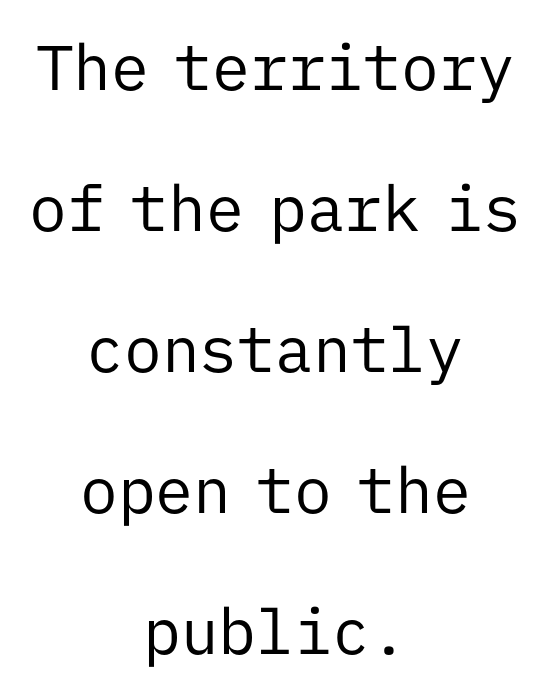
Quick note: underline off. Every row of glyphs is offset so its center matches the block's center. Here the designer chose a console-style face with uniform glyph widths. The typeface chosen for these lines omits serifs.
